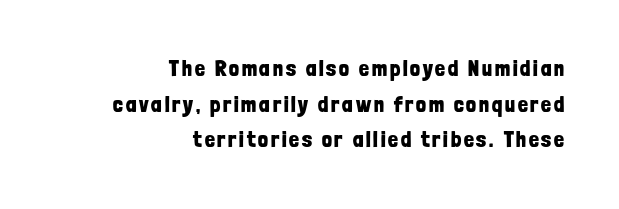
The image shows 22 px bold type, upright; set right-aligned, normal line spacing (1.62x), not underlined.
